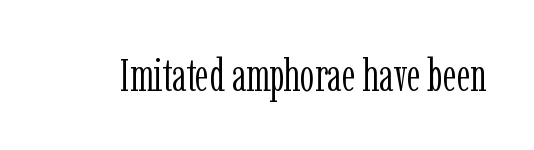
The image shows 46 px light, condensed serif type, upright; set normal letter spacing, not underlined; low stroke contrast and a medium x-height.
